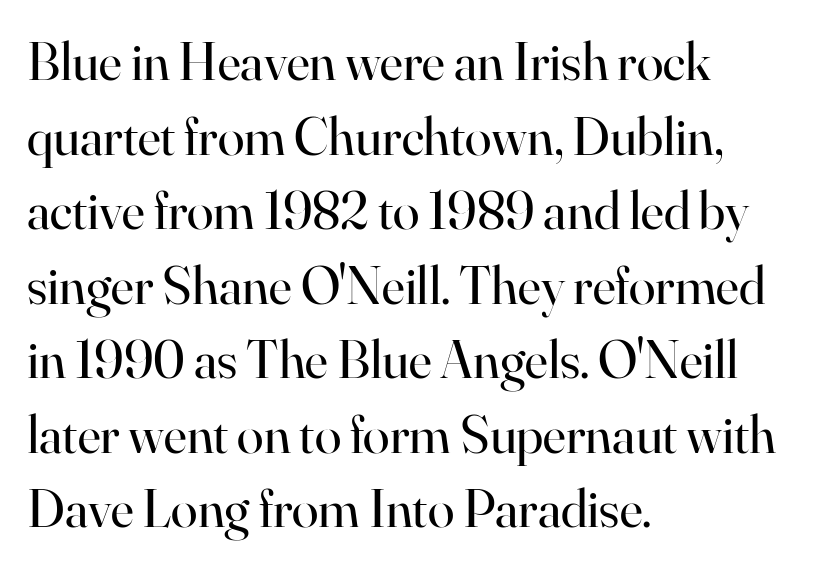
The image shows 54 px regular-weight serif type, upright; set left-aligned, normal line spacing (1.38x), normal letter spacing, not underlined; high stroke contrast and a small x-height.
